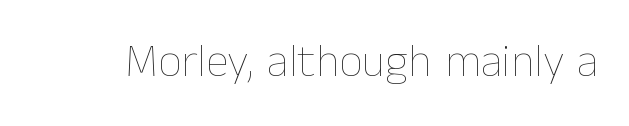
The image shows 46 px thin type, upright; set normal letter spacing, not underlined; low stroke contrast and a medium x-height.
